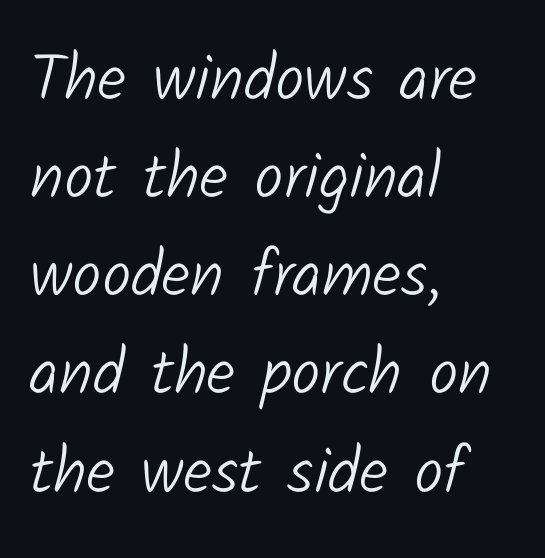
{"serif": "no", "bold": "no", "weight": "light", "width": "normal", "stroke_contrast": "low", "x_height": "medium", "monospaced": "no", "underline": "no", "align": "left", "line_spacing": "normal", "line_spacing_ratio": 1.51, "letter_spacing": "normal", "letter_spacing_em": 0.0, "glyph_px": 65}
